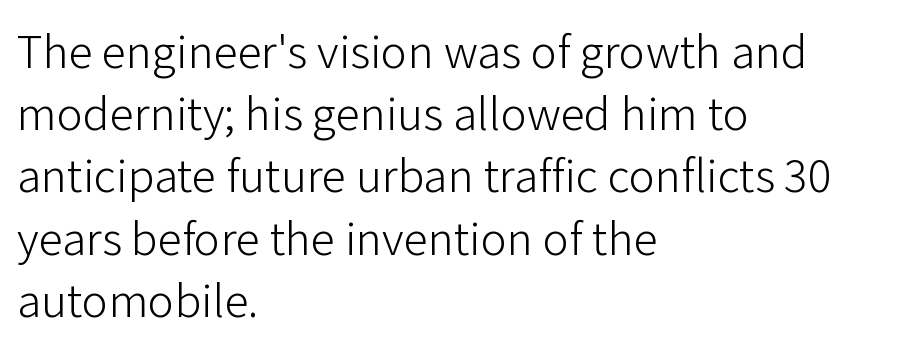
Proportional: the letters do not fall into vertical columns. Each line starts at the same left margin while the right side varies. Rendered with straight, roman letterforms. The typesetting does not lean heavy: it is not bold.
